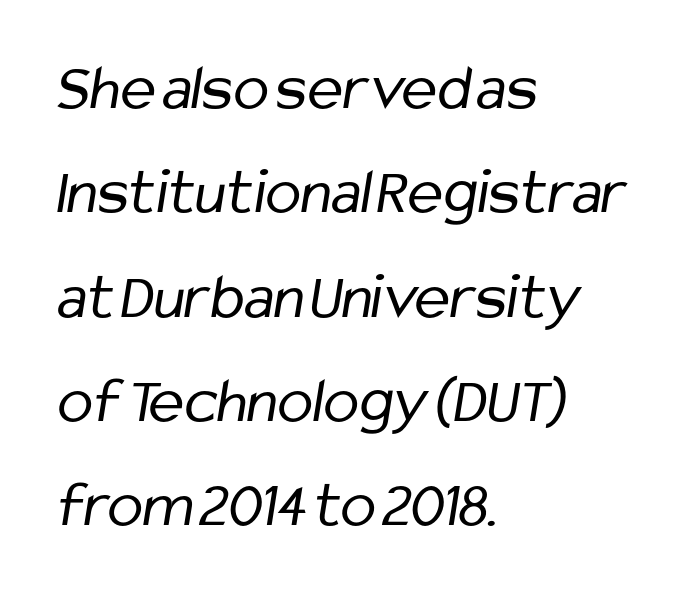
The image shows 66 px regular-weight, condensed sans-serif type; set left-aligned, normal line spacing (1.58x), normal letter spacing, not underlined; low stroke contrast and a medium x-height.
